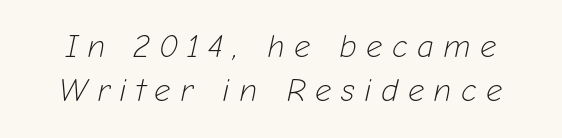
Every character sits at an angle, as italics do. Inter-character spacing is expanded well beyond the font's built-in metrics. Vertical spacing — default. The letters look calm and open, with moderate or lighter stems. Check under the words: just untouched page. The face used here is proportionally spaced, like ordinary book or web type.
